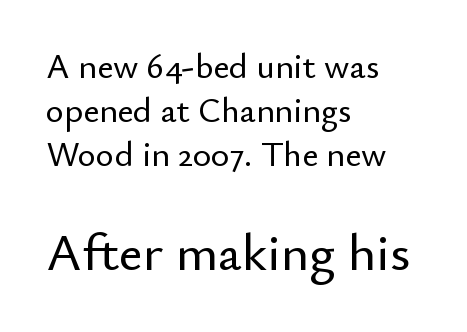
How would I describe the line gaps? Plain and ordinary. One-word summary of the alignment: left. Stroke terminals: plain, sans-serif. The glyphs are unaccompanied by any horizontal stroke below them. Short note: letters normally spaced. The specimen reads as upright at a glance.
